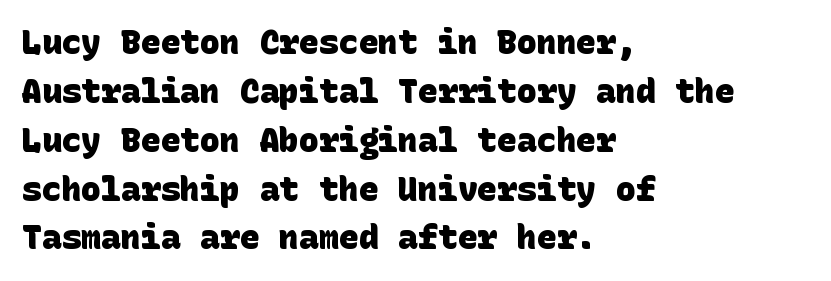
Q: Is the text bold? A: Yes.
Q: Is the typeface a serif or a sans-serif typeface? A: Sans-serif.
Q: Is the text underlined? A: No.
Q: How is the paragraph aligned? A: Left-aligned.
Q: Is the spacing between letters normal or unusually wide? A: Normal.
Q: Is the spacing between lines tight, normal or loose? A: Normal.
Q: Width (condensed, normal, or wide)? A: Normal.
Q: Stroke contrast? A: Low.
Q: x-height? A: Large.
